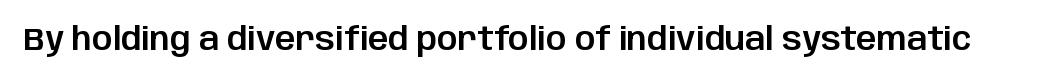
{"serif": "no", "italic": "no", "width": "normal", "stroke_contrast": "low", "x_height": "large", "monospaced": "no", "underline": "no", "letter_spacing": "normal", "letter_spacing_em": 0.0, "glyph_px": 32}
